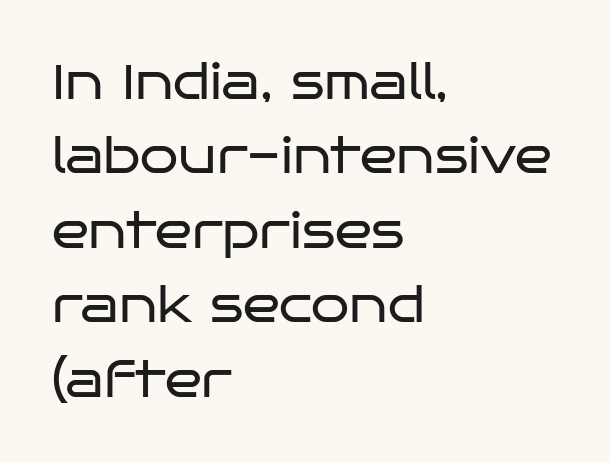
Q: Is the text bold? A: No.
Q: Is the text italic (slanted)? A: No, it is upright.
Q: Is the typeface a serif or a sans-serif typeface? A: Sans-serif.
Q: Is the text underlined? A: No.
Q: How is the paragraph aligned? A: Left-aligned.
Q: Is the spacing between letters normal or unusually wide? A: Normal.
Q: Is the spacing between lines tight, normal or loose? A: Normal.
Q: Width (condensed, normal, or wide)? A: Wide.
Q: Stroke contrast? A: Low.
Q: x-height? A: Large.
Q: Monospaced? A: No.
